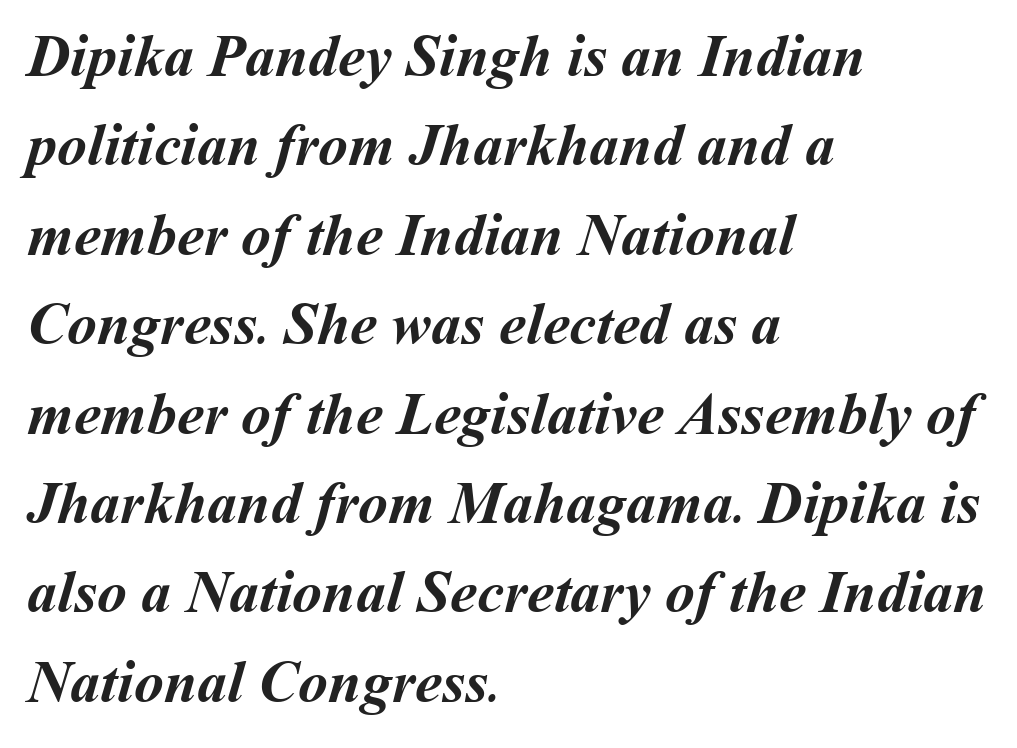
Honestly, there is no underline to notice here at all. Inter-character spacing is left at the font's built-in metrics. Do the characters align in a grid? No, the font is proportional. Emphasis by weight is at full strength: bold. The lines are quadded left. Compared with typical paragraphs, the rows here are spaced about the same.
